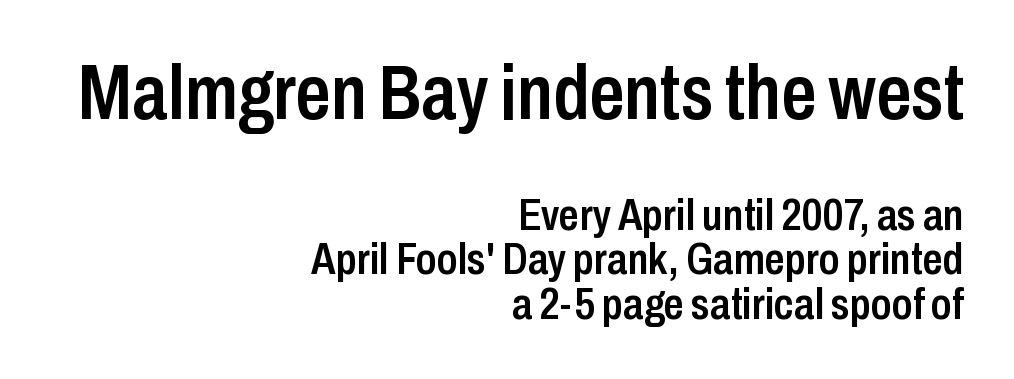
Q: Is the text bold? A: Semi-bold.
Q: Is the text italic (slanted)? A: No, it is upright.
Q: Is the typeface a serif or a sans-serif typeface? A: Sans-serif.
Q: Is the text underlined? A: No.
Q: How is the paragraph aligned? A: Right-aligned.
Q: Is the spacing between letters normal or unusually wide? A: Normal.
Q: Is the spacing between lines tight, normal or loose? A: Tight.
Q: Which block of text is set in a larger size, the first (top) or the second (bottom)? A: The first (top) one.
Q: Width (condensed, normal, or wide)? A: Condensed.
Q: Stroke contrast? A: Low.
Q: x-height? A: Medium.
Q: Monospaced? A: No.
